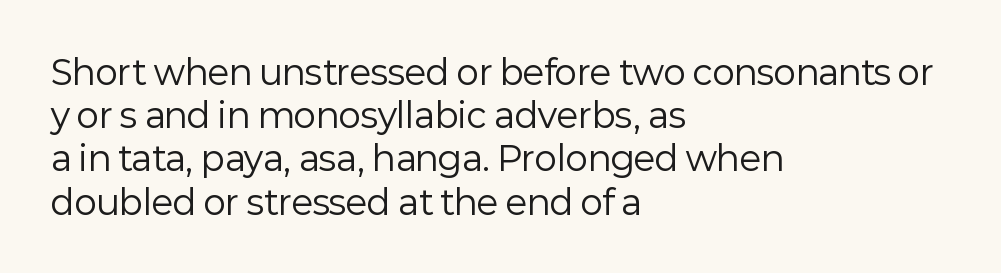
{"serif": "no", "italic": "no", "bold": "no", "weight": "regular", "width": "normal", "stroke_contrast": "low", "x_height": "medium", "monospaced": "no", "underline": "no", "align": "left", "line_spacing": "normal", "line_spacing_ratio": 1.27, "letter_spacing": "normal", "letter_spacing_em": 0.0, "glyph_px": 34}
